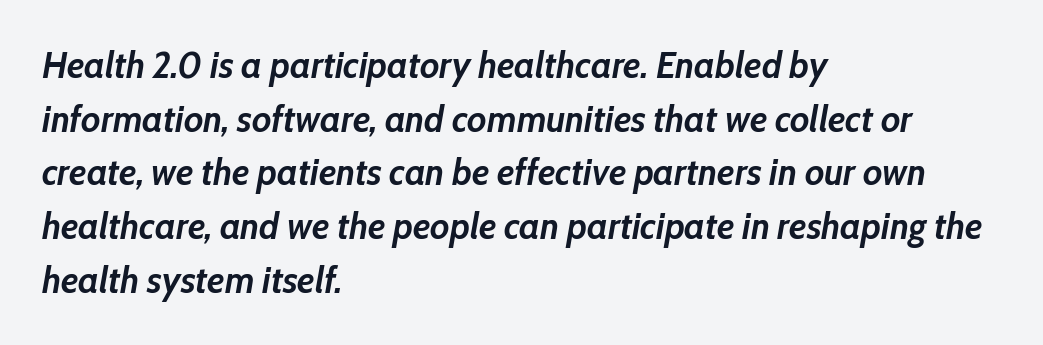
Q: Is the text bold? A: Yes.
Q: Is the text italic (slanted)? A: Yes, it leans right by about 10 degrees.
Q: Is the text underlined? A: No.
Q: How is the paragraph aligned? A: Left-aligned.
Q: Is the spacing between letters normal or unusually wide? A: Normal.
Q: Is the spacing between lines tight, normal or loose? A: Normal.
Q: Width (condensed, normal, or wide)? A: Normal.
Q: Stroke contrast? A: Low.
Q: x-height? A: Medium.
Q: Monospaced? A: No.
